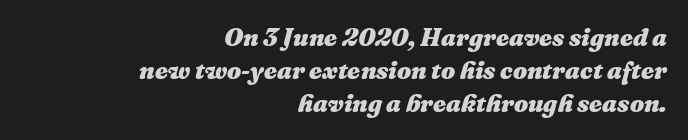
{"italic": "yes", "lean": "right", "slant_degrees": 16, "bold": "yes", "underline": "no", "align": "right", "line_spacing": "normal", "line_spacing_ratio": 1.32, "letter_spacing": "normal", "letter_spacing_em": 0.0, "glyph_px": 25}
